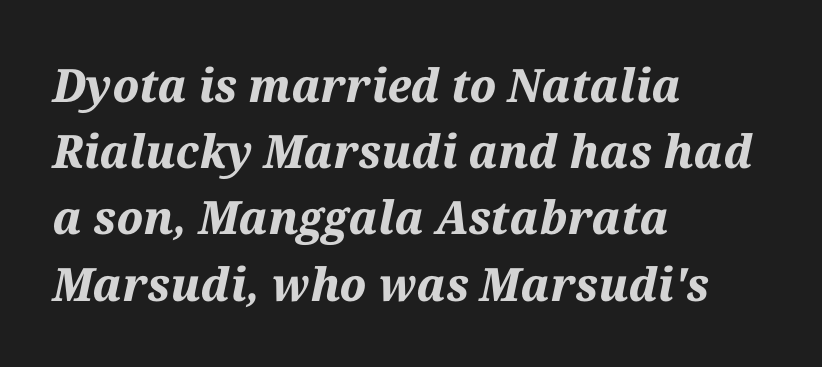
Q: Is the text bold? A: Yes.
Q: Is the text italic (slanted)? A: Yes, it leans right by about 12 degrees.
Q: Is the text underlined? A: No.
Q: How is the paragraph aligned? A: Left-aligned.
Q: Is the spacing between letters normal or unusually wide? A: Normal.
Q: Is the spacing between lines tight, normal or loose? A: Normal.
Q: Width (condensed, normal, or wide)? A: Normal.
Q: Stroke contrast? A: Medium.
Q: x-height? A: Medium.
Q: Monospaced? A: No.
